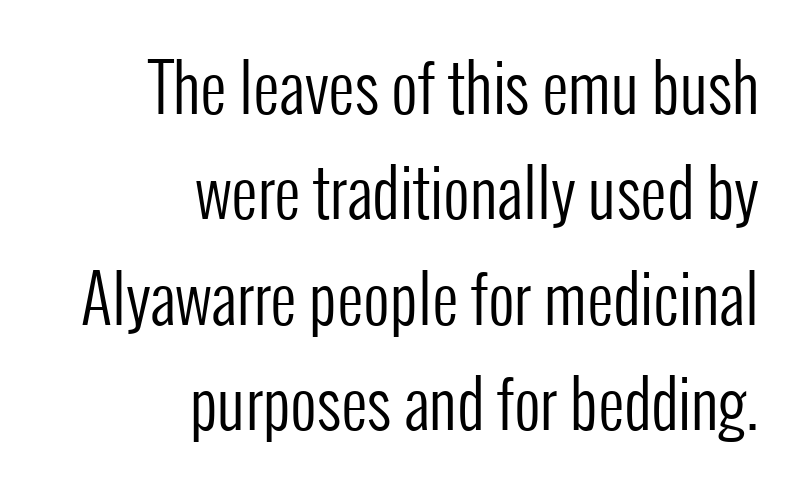
{"serif": "no", "italic": "no", "bold": "no", "weight": "regular", "width": "condensed", "stroke_contrast": "low", "x_height": "medium", "monospaced": "no", "underline": "no", "align": "right", "line_spacing": "normal", "line_spacing_ratio": 1.62, "letter_spacing": "normal", "letter_spacing_em": 0.0, "glyph_px": 65}
